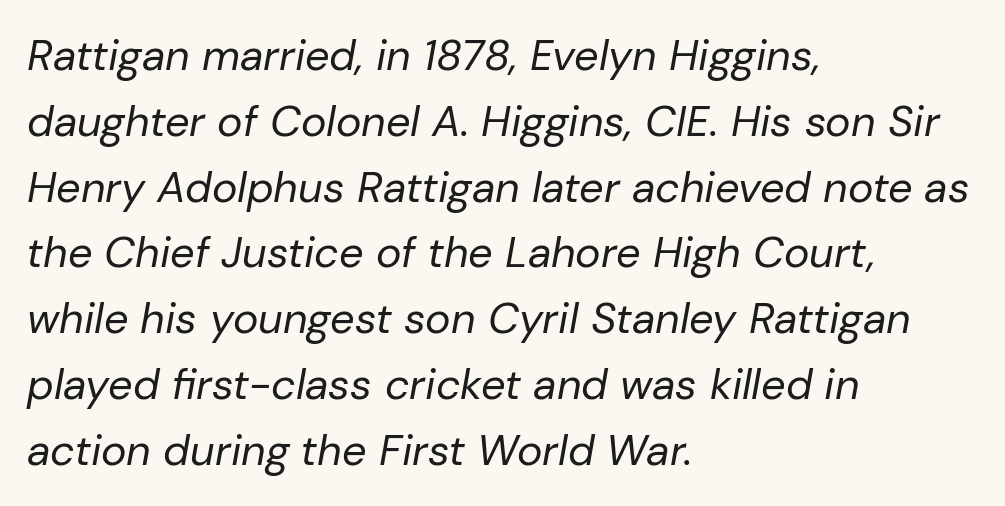
{"italic": "yes", "lean": "right", "slant_degrees": 10, "bold": "no", "weight": "regular", "width": "normal", "stroke_contrast": "low", "x_height": "medium", "monospaced": "no", "underline": "no", "align": "left", "line_spacing": "normal", "line_spacing_ratio": 1.53, "letter_spacing": "normal", "letter_spacing_em": 0.0, "glyph_px": 43}
